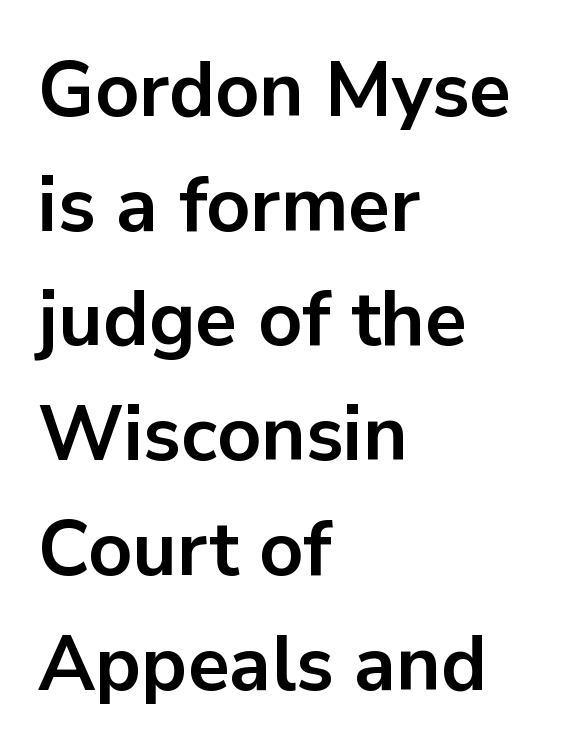
The image shows 77 px bold sans-serif type, upright; set left-aligned, normal line spacing (1.49x), normal letter spacing, not underlined; low stroke contrast and a medium x-height.
